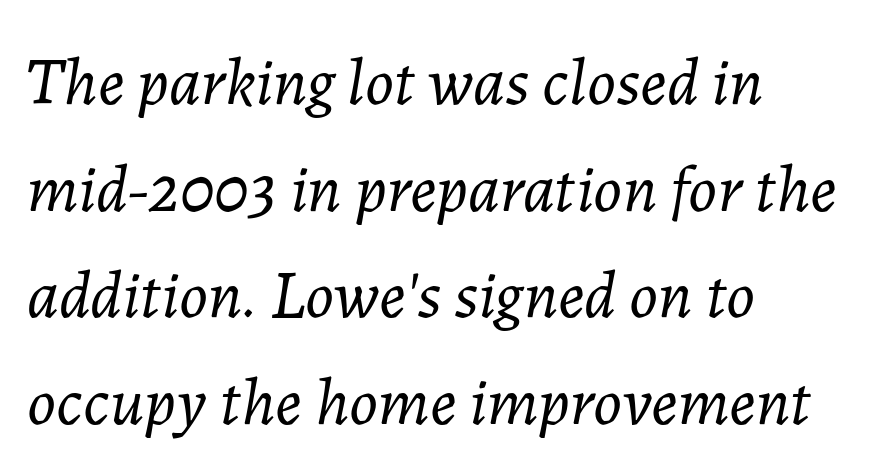
Q: Is the text bold? A: No.
Q: Is the text italic (slanted)? A: Yes, it leans right by about 7 degrees.
Q: Is the text underlined? A: No.
Q: How is the paragraph aligned? A: Left-aligned.
Q: Is the spacing between letters normal or unusually wide? A: Normal.
Q: Is the spacing between lines tight, normal or loose? A: Normal.
Q: Width (condensed, normal, or wide)? A: Normal.
Q: Stroke contrast? A: Low.
Q: x-height? A: Medium.
Q: Monospaced? A: No.
